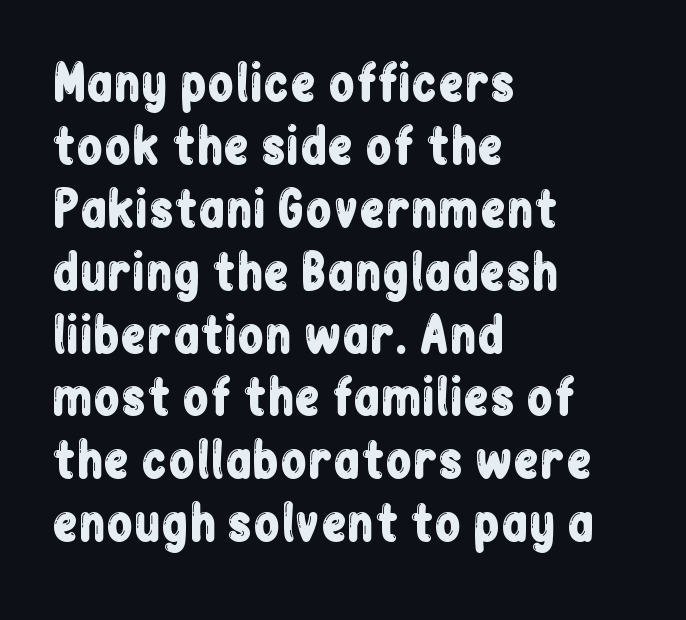
{"serif": "no", "italic": "no", "width": "condensed", "stroke_contrast": "low", "x_height": "medium", "monospaced": "no", "underline": "no", "align": "left", "line_spacing": "normal", "line_spacing_ratio": 1.31, "letter_spacing": "normal", "letter_spacing_em": 0.0, "glyph_px": 48}
